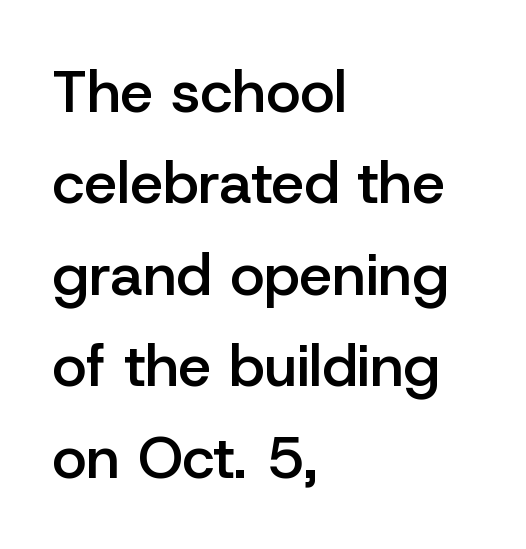
Is the block centered? No — it sits flush against the left margin. The typesetting leans somewhat heavy: a semibold. Clear beneath every line of the passage. The lettering stays uniformly vertical, giving the passage a roman look. The type is set solid horizontally, with unmodified tracking.
